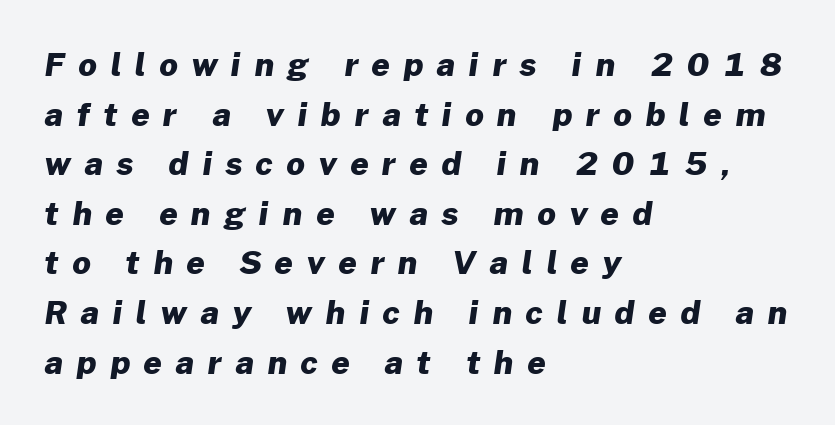
Q: Is the text bold? A: Yes.
Q: Is the typeface a serif or a sans-serif typeface? A: Sans-serif.
Q: Is the text underlined? A: No.
Q: How is the paragraph aligned? A: Left-aligned.
Q: Is the spacing between letters normal or unusually wide? A: Unusually wide.
Q: Is the spacing between lines tight, normal or loose? A: Normal.
Q: Width (condensed, normal, or wide)? A: Normal.
Q: Stroke contrast? A: Low.
Q: x-height? A: Medium.
Q: Monospaced? A: No.
